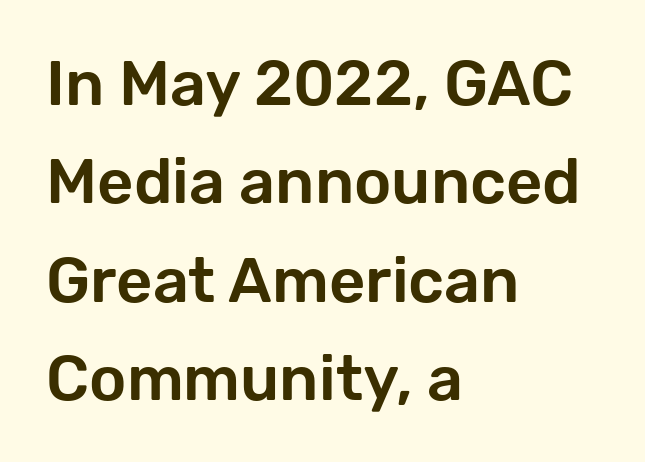
Q: Is the text italic (slanted)? A: No, it is upright.
Q: Is the typeface a serif or a sans-serif typeface? A: Sans-serif.
Q: Is the text underlined? A: No.
Q: How is the paragraph aligned? A: Left-aligned.
Q: Is the spacing between letters normal or unusually wide? A: Normal.
Q: Is the spacing between lines tight, normal or loose? A: Normal.
Q: Width (condensed, normal, or wide)? A: Normal.
Q: Stroke contrast? A: Low.
Q: x-height? A: Medium.
Q: Monospaced? A: No.
